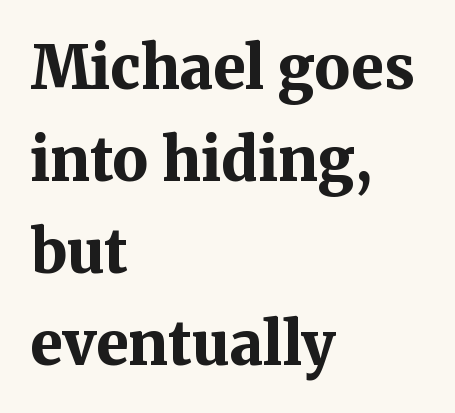
Q: Is the text bold? A: Yes.
Q: Is the text italic (slanted)? A: No, it is upright.
Q: Is the typeface a serif or a sans-serif typeface? A: Serif.
Q: Is the text underlined? A: No.
Q: How is the paragraph aligned? A: Left-aligned.
Q: Is the spacing between letters normal or unusually wide? A: Normal.
Q: Is the spacing between lines tight, normal or loose? A: Normal.
Q: Width (condensed, normal, or wide)? A: Normal.
Q: Stroke contrast? A: Medium.
Q: x-height? A: Medium.
Q: Monospaced? A: No.
